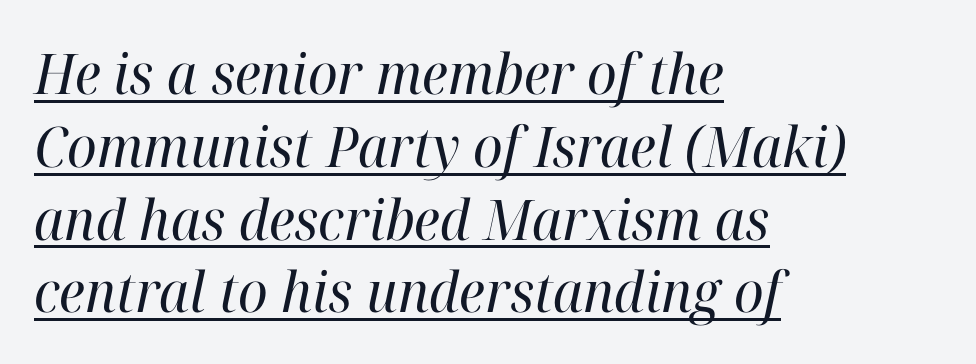
{"serif": "yes", "italic": "yes", "lean": "right", "slant_degrees": 12, "bold": "no", "weight": "regular", "width": "normal", "stroke_contrast": "high", "x_height": "medium", "monospaced": "no", "underline": "yes", "align": "left", "line_spacing": "normal", "line_spacing_ratio": 1.3, "letter_spacing": "normal", "letter_spacing_em": 0.0, "glyph_px": 56}
